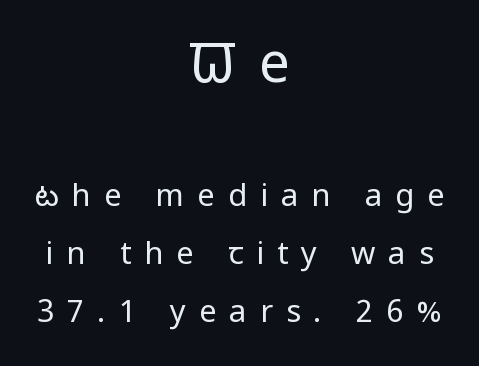
Q: Is the text bold? A: No.
Q: Is the text italic (slanted)? A: No, it is upright.
Q: Is the typeface a serif or a sans-serif typeface? A: Sans-serif.
Q: Is the text underlined? A: No.
Q: How is the paragraph aligned? A: Centered.
Q: Is the spacing between letters normal or unusually wide? A: Unusually wide.
Q: Which block of text is set in a larger size, the first (top) or the second (bottom)? A: The first (top) one.
Q: Width (condensed, normal, or wide)? A: Condensed.
Q: Stroke contrast? A: Low.
Q: x-height? A: Large.
Q: Monospaced? A: No.
